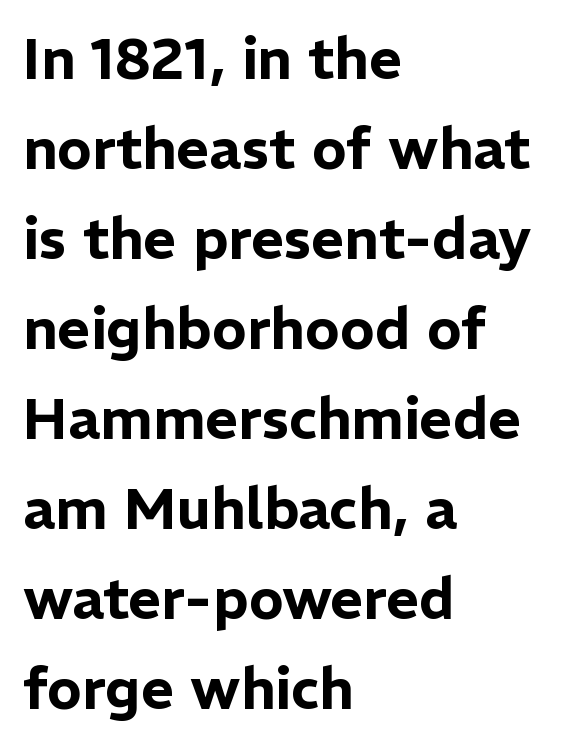
{"serif": "no", "italic": "no", "width": "normal", "stroke_contrast": "low", "x_height": "medium", "monospaced": "no", "underline": "no", "align": "left", "line_spacing": "normal", "line_spacing_ratio": 1.58, "letter_spacing": "normal", "letter_spacing_em": 0.0, "glyph_px": 57}
